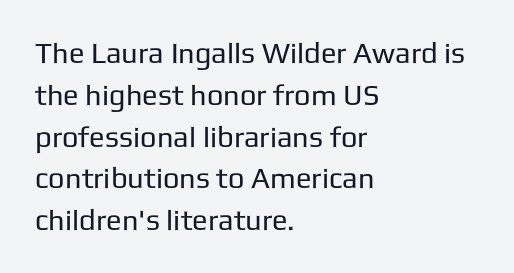
{"serif": "no", "italic": "no", "bold": "no", "weight": "regular", "width": "normal", "stroke_contrast": "low", "x_height": "medium", "monospaced": "no", "underline": "no", "align": "left", "line_spacing": "normal", "line_spacing_ratio": 1.44, "letter_spacing": "normal", "letter_spacing_em": 0.0, "glyph_px": 29}
